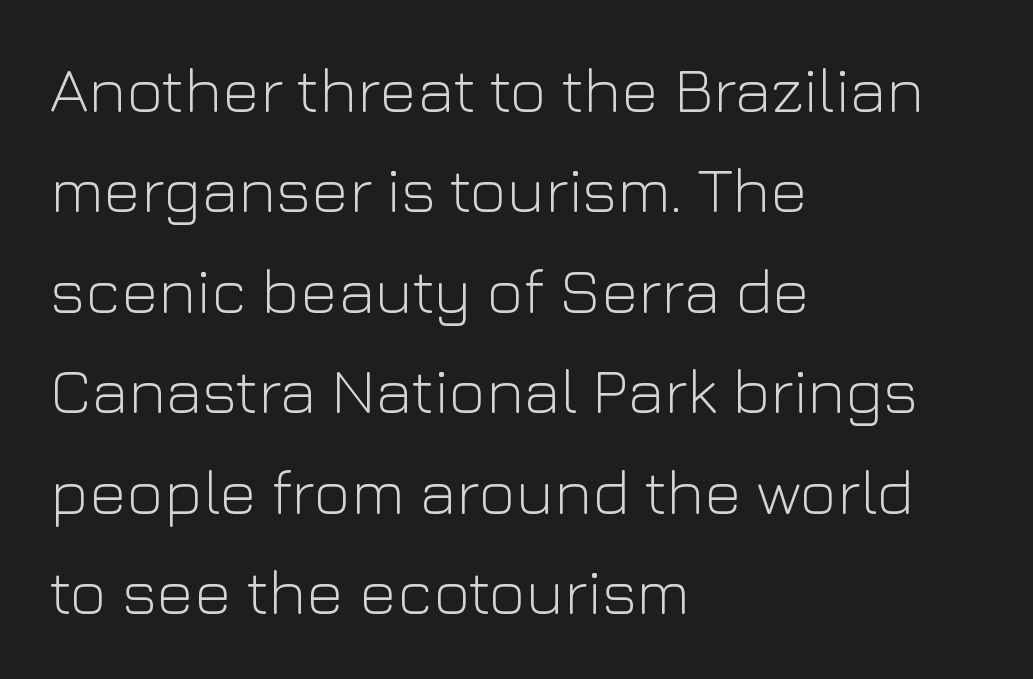
{"serif": "no", "italic": "no", "bold": "no", "weight": "light", "width": "normal", "stroke_contrast": "low", "x_height": "medium", "monospaced": "no", "underline": "no", "align": "left", "line_spacing": "normal", "line_spacing_ratio": 1.57, "letter_spacing": "normal", "letter_spacing_em": 0.0, "glyph_px": 64}
